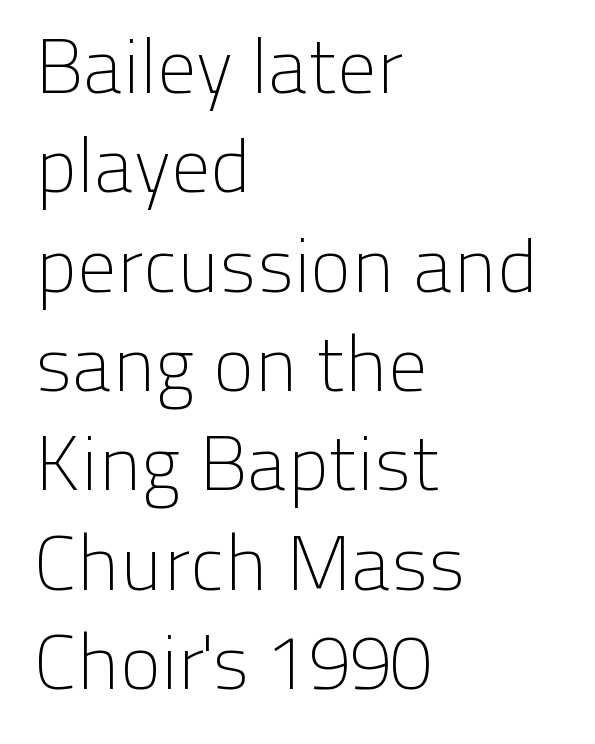
The image shows 77 px light sans-serif type, upright; set left-aligned, normal line spacing (1.29x), normal letter spacing, not underlined; low stroke contrast and a medium x-height.
